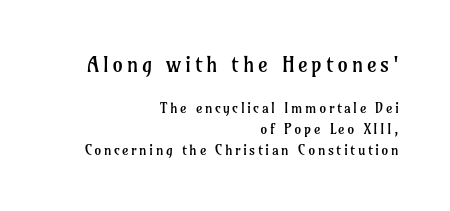
Q: Is the text bold? A: No.
Q: Is the text italic (slanted)? A: No, it is upright.
Q: Is the text underlined? A: No.
Q: How is the paragraph aligned? A: Right-aligned.
Q: Is the spacing between lines tight, normal or loose? A: Normal.
Q: Which block of text is set in a larger size, the first (top) or the second (bottom)? A: The first (top) one.
